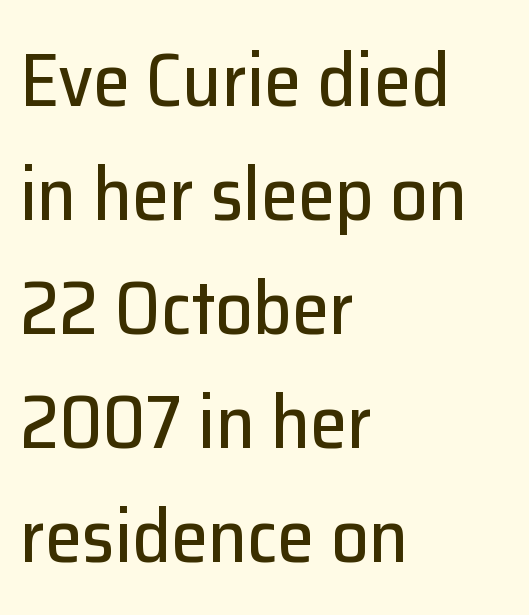
The space beneath each line is pristine and unruled. You could not count columns in this text — the font is proportionally spaced. Left-aligned paragraph, ragged on the right. Italic: no, the glyphs are upright roman. Regular leading. The passage shown is typeset with a sans-serif family.
